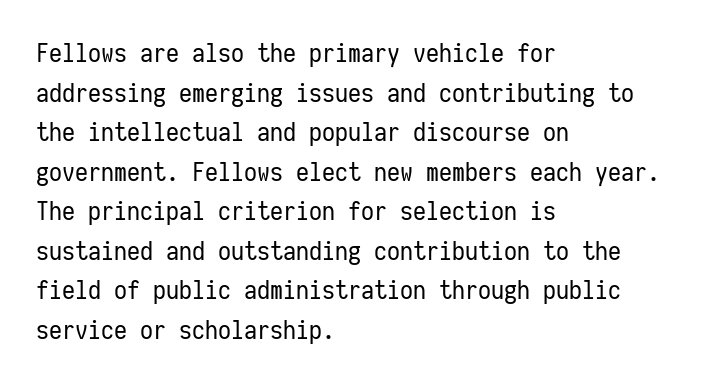
The block of text has a typical density, with ordinary space between rows. The line texture is even and compact thanks to regular tracking. Nothing heavy about these letters — not bold at all. Which margin do the lines hug? The left one — the right edge is uneven.
